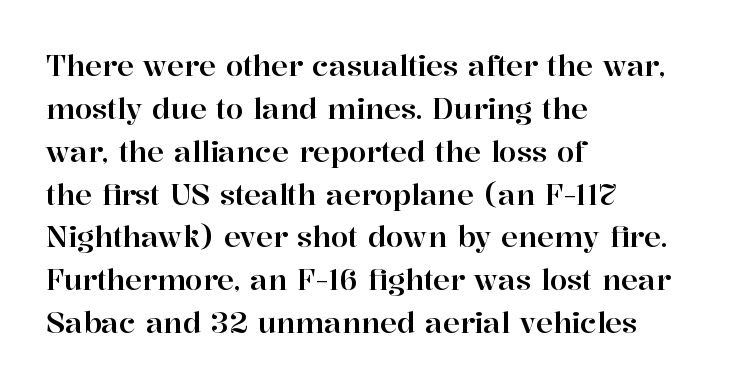
{"serif": "yes", "italic": "no", "width": "normal", "stroke_contrast": "high", "x_height": "medium", "monospaced": "no", "underline": "no", "align": "left", "line_spacing": "normal", "line_spacing_ratio": 1.53, "letter_spacing": "normal", "letter_spacing_em": 0.0, "glyph_px": 28}
